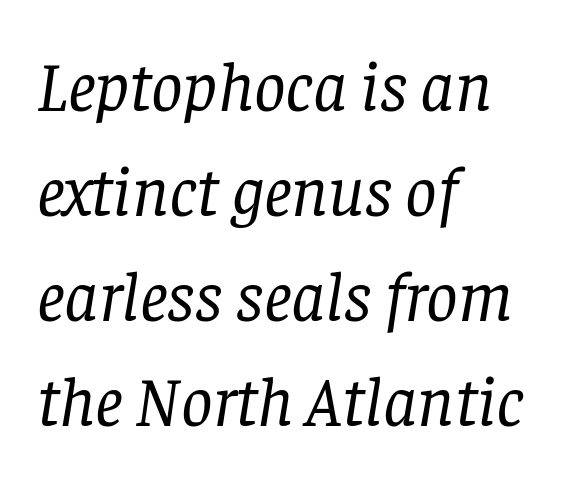
This reads as an unemphasized weight, regular at the heaviest. Check where the strokes stop: tiny serifs finish them off. Descender tails drop into unmarked territory. Rows of type keep a routine distance in the vertical direction.
